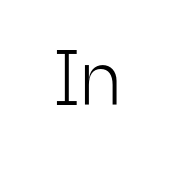
The foot of each line stays bare and open. Each word holds together tightly as a unit, with standard inter-letter gaps. The letters advance in unequal steps, a hallmark of proportional type. No italicization has been applied; the sample stays upright.
